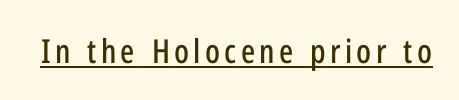
{"serif": "no", "italic": "no", "width": "condensed", "stroke_contrast": "low", "x_height": "medium", "monospaced": "no", "underline": "yes", "glyph_px": 33}
